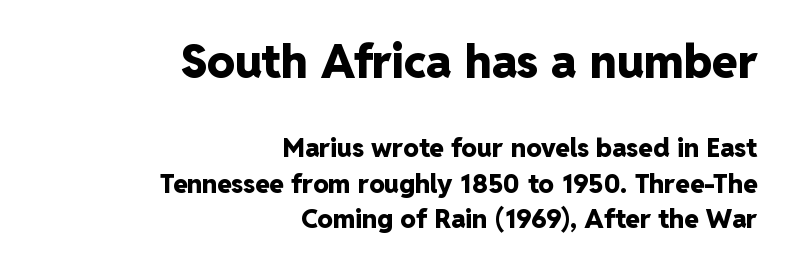
The image shows 46 px heavy sans-serif type, upright; set right-aligned, normal line spacing (1.36x), normal letter spacing, not underlined; the first (top) block is 1.77x larger; low stroke contrast and a medium x-height.
